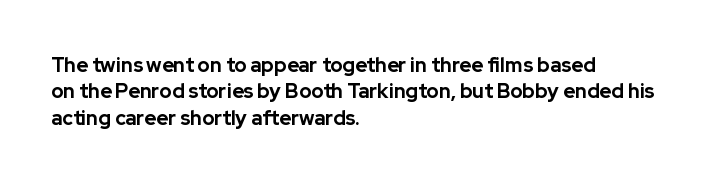
No extra tracking has been applied to these lines. The font is running at its bold setting. Students, observe: this is what conventionally led text looks like. Ascenders rise straight up at ninety degrees.
